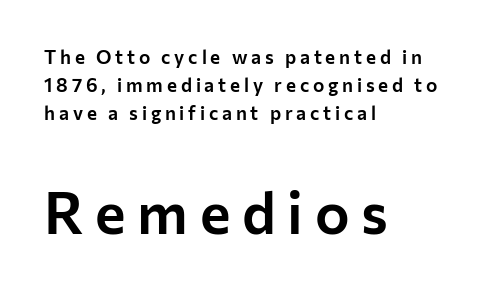
The passage shown is not underscored anywhere. Notice how the passage keeps a crisp vertical edge on the left only. Compare the two chunks: the lower has the greater cap height. Quick note: not italic, upright.
